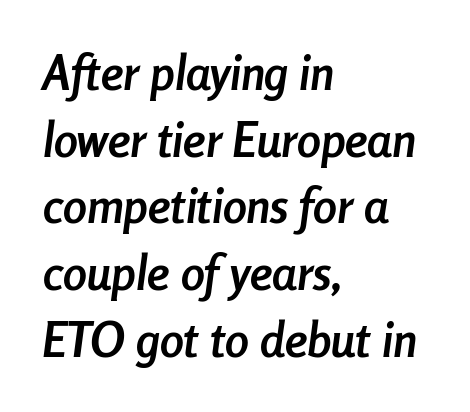
The image shows 48 px semibold, condensed type, italic (leaning right); set left-aligned, normal line spacing (1.39x), normal letter spacing, not underlined; low stroke contrast and a medium x-height.
